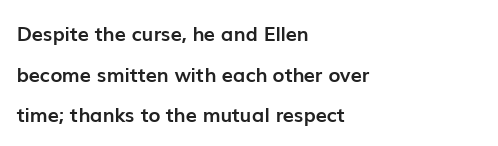
No extra tracking has been applied to these lines. Is there much room between lines? Yes — plenty of vertical air separates them. Designer's note — italics off, roman on. The setting favours the left margin, as ordinary paragraphs usually do.
